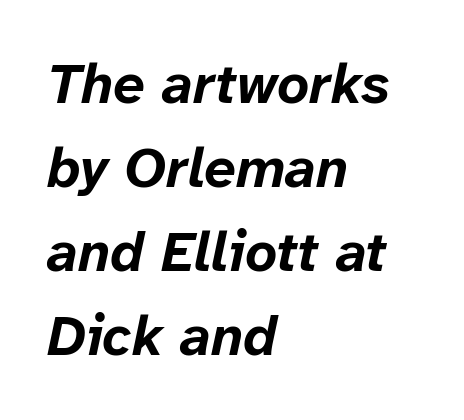
Words appear dense and cohesive because spacing is normal. Casual observation: everything's shoved over to the left. The rendering uses a bold face; every stroke is thick and dark. The face used here is proportionally spaced, like ordinary book or web type. Would a proofreader flag this as italicized? Yes.
